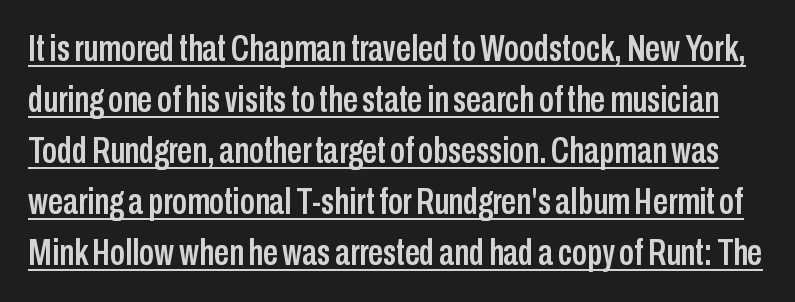
The image shows 37 px condensed sans-serif type, upright; set normal line spacing (1.38x), normal letter spacing, underlined; low stroke contrast and a medium x-height.
